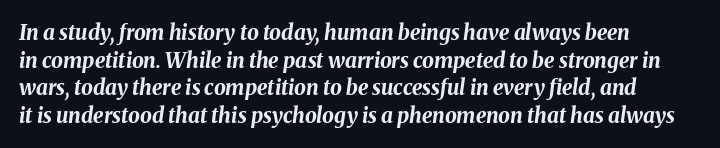
The image shows 21 px bold type, italic (leaning right); set left-aligned, normal line spacing (1.31x), normal letter spacing, not underlined.
